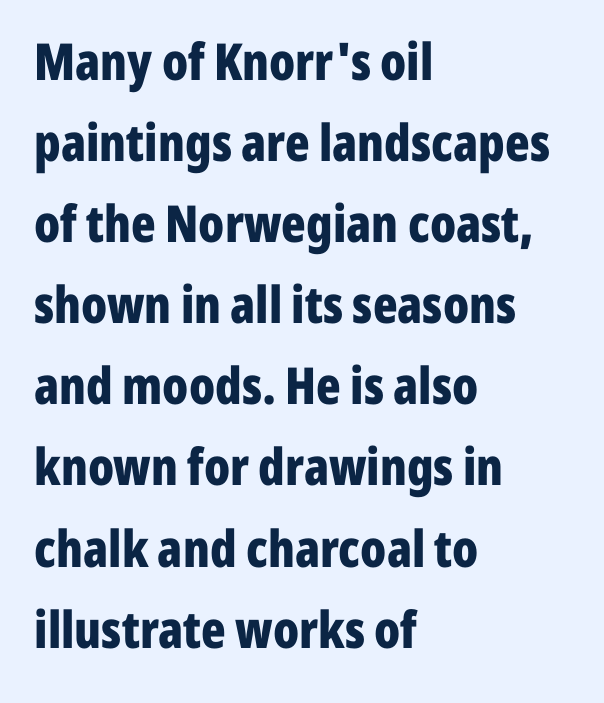
Q: Is the text bold? A: Yes.
Q: Is the text italic (slanted)? A: No, it is upright.
Q: Is the typeface a serif or a sans-serif typeface? A: Sans-serif.
Q: Is the text underlined? A: No.
Q: How is the paragraph aligned? A: Left-aligned.
Q: Is the spacing between letters normal or unusually wide? A: Normal.
Q: Is the spacing between lines tight, normal or loose? A: Normal.
Q: Width (condensed, normal, or wide)? A: Condensed.
Q: Stroke contrast? A: Low.
Q: x-height? A: Medium.
Q: Monospaced? A: No.
